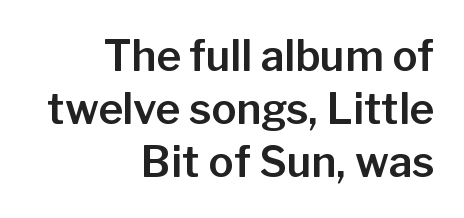
This is the regular roman posture of the typeface. Each line ends at the same right margin while the left side varies. In terms of leading, this rendering sits right in the middle. No extra tracking has been applied to these lines. The designer went with a sans here, leaving each stem footless.
